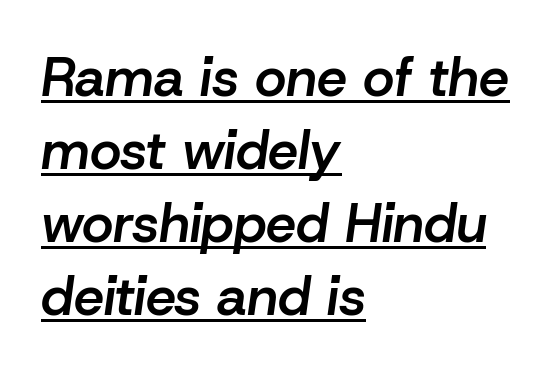
{"italic": "yes", "lean": "right", "slant_degrees": 8, "bold": "semi", "weight": "semibold", "width": "normal", "stroke_contrast": "low", "x_height": "medium", "monospaced": "no", "underline": "yes", "align": "left", "line_spacing": "normal", "line_spacing_ratio": 1.35, "letter_spacing": "normal", "letter_spacing_em": 0.0, "glyph_px": 54}
